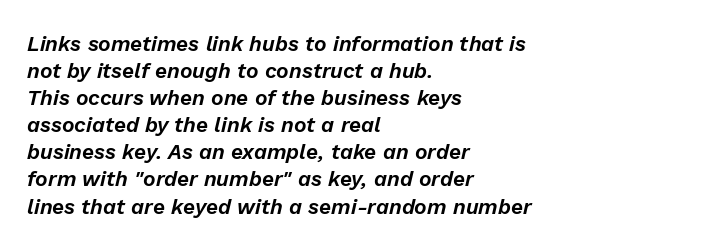
The font's italic variant was chosen for this text. Leading: standard. Each row of text sits above clean, open space. Notice how the passage keeps a crisp vertical edge on the left only. The tracking reads as untouched default to a designer's eye.
